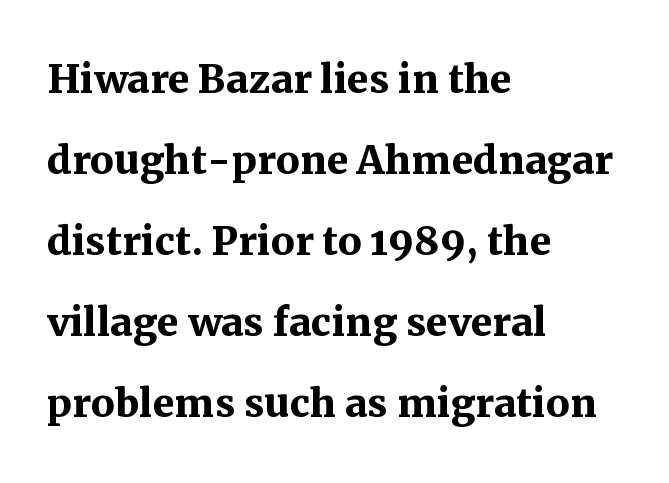
Q: Is the text bold? A: Yes.
Q: Is the text italic (slanted)? A: No, it is upright.
Q: Is the typeface a serif or a sans-serif typeface? A: Serif.
Q: Is the text underlined? A: No.
Q: How is the paragraph aligned? A: Left-aligned.
Q: Is the spacing between letters normal or unusually wide? A: Normal.
Q: Is the spacing between lines tight, normal or loose? A: Normal.
Q: Width (condensed, normal, or wide)? A: Normal.
Q: Stroke contrast? A: Medium.
Q: x-height? A: Medium.
Q: Monospaced? A: No.
